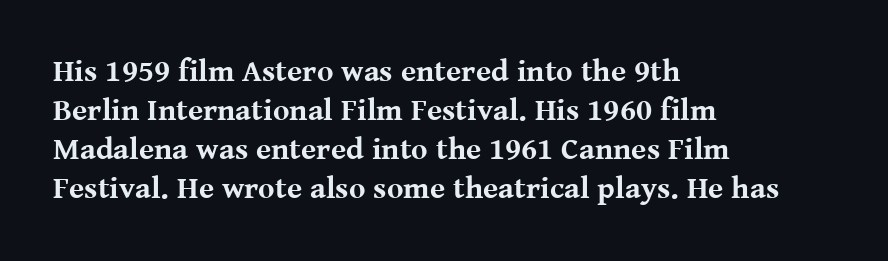
Q: Is the text bold? A: Yes.
Q: Is the text italic (slanted)? A: No, it is upright.
Q: Is the typeface a serif or a sans-serif typeface? A: Serif.
Q: Is the text underlined? A: No.
Q: How is the paragraph aligned? A: Left-aligned.
Q: Is the spacing between letters normal or unusually wide? A: Normal.
Q: Is the spacing between lines tight, normal or loose? A: Normal.
Q: Width (condensed, normal, or wide)? A: Normal.
Q: Stroke contrast? A: Medium.
Q: x-height? A: Medium.
Q: Monospaced? A: No.
